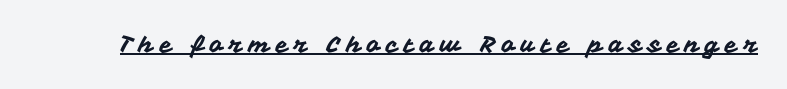
{"underline": "yes", "letter_spacing": "wide", "letter_spacing_em": 0.25, "glyph_px": 23}
